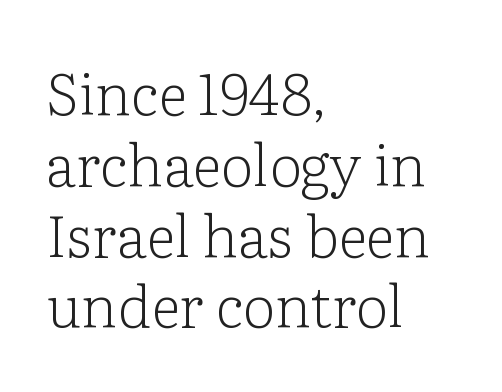
The image shows 58 px light serif type, upright; set left-aligned, line spacing 1.22x, normal letter spacing, not underlined; low stroke contrast and a medium x-height.
